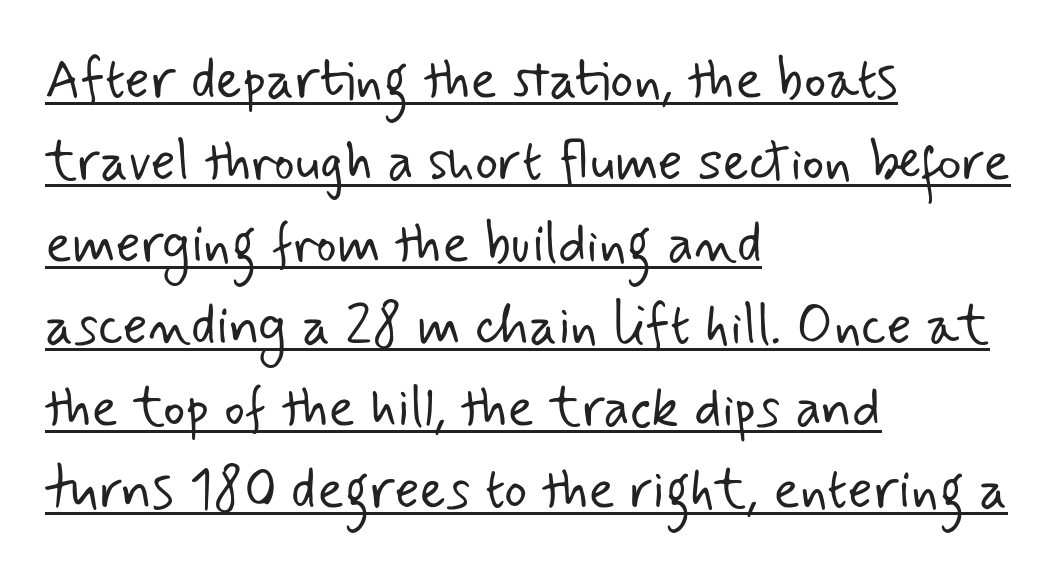
The image shows 55 px light sans-serif type; set left-aligned, normal line spacing (1.49x), normal letter spacing, underlined; low stroke contrast and a small x-height.
